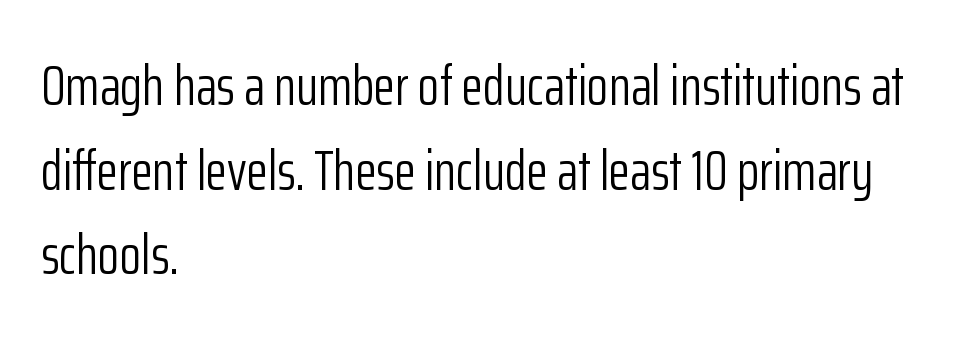
You could not count columns in this text — the font is proportionally spaced. These lines sit exactly where default settings would place them. To sum up the face: it is a sans, with no serifs. It's the straight-up-and-down kind of type.
